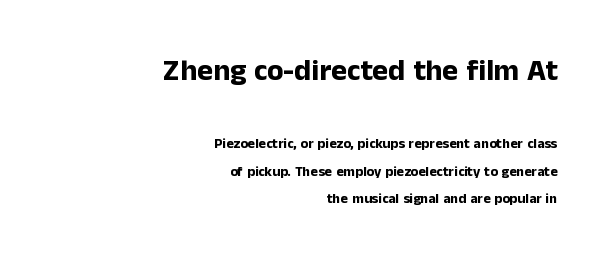
Q: Is the text bold? A: Yes.
Q: Is the text italic (slanted)? A: No, it is upright.
Q: Is the typeface a serif or a sans-serif typeface? A: Sans-serif.
Q: Is the text underlined? A: No.
Q: How is the paragraph aligned? A: Right-aligned.
Q: Is the spacing between letters normal or unusually wide? A: Normal.
Q: Is the spacing between lines tight, normal or loose? A: Loose.
Q: Which block of text is set in a larger size, the first (top) or the second (bottom)? A: The first (top) one.
Q: Width (condensed, normal, or wide)? A: Normal.
Q: Stroke contrast? A: Low.
Q: x-height? A: Medium.
Q: Monospaced? A: No.
